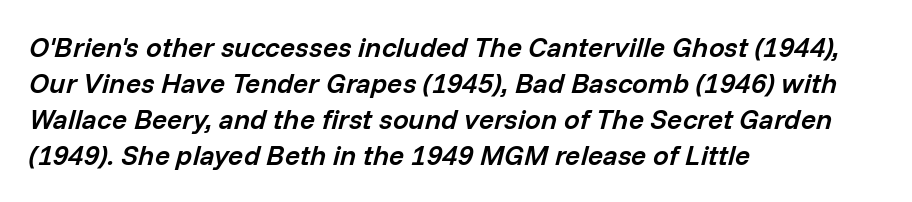
Q: Is the text bold? A: Semi-bold.
Q: Is the text italic (slanted)? A: Yes, it leans right by about 14 degrees.
Q: Is the text underlined? A: No.
Q: How is the paragraph aligned? A: Left-aligned.
Q: Is the spacing between letters normal or unusually wide? A: Normal.
Q: Is the spacing between lines tight, normal or loose? A: Normal.
Q: Width (condensed, normal, or wide)? A: Normal.
Q: Stroke contrast? A: Low.
Q: x-height? A: Medium.
Q: Monospaced? A: No.
